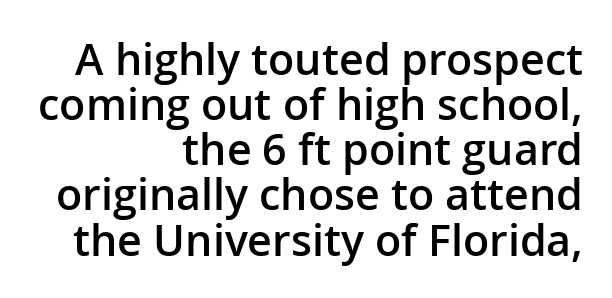
What's the leading like? Squeezed, with rows nearly overlapping. Look at the bottom of the vertical strokes: they stop flat, with no serifs. The setting favours the right margin, as signatures and pull-quotes sometimes do. Every stem runs plumb, perpendicular to the baseline. Just letters on the line, the space beneath them empty.
